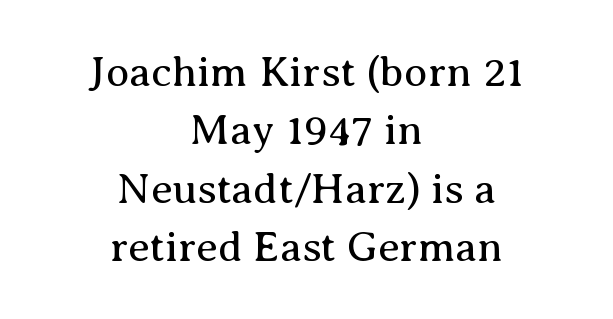
Q: Is the text bold? A: No.
Q: Is the text italic (slanted)? A: No, it is upright.
Q: Is the typeface a serif or a sans-serif typeface? A: Serif.
Q: Is the text underlined? A: No.
Q: How is the paragraph aligned? A: Centered.
Q: Is the spacing between letters normal or unusually wide? A: Normal.
Q: Is the spacing between lines tight, normal or loose? A: Normal.
Q: Width (condensed, normal, or wide)? A: Normal.
Q: Stroke contrast? A: Medium.
Q: x-height? A: Medium.
Q: Monospaced? A: No.
